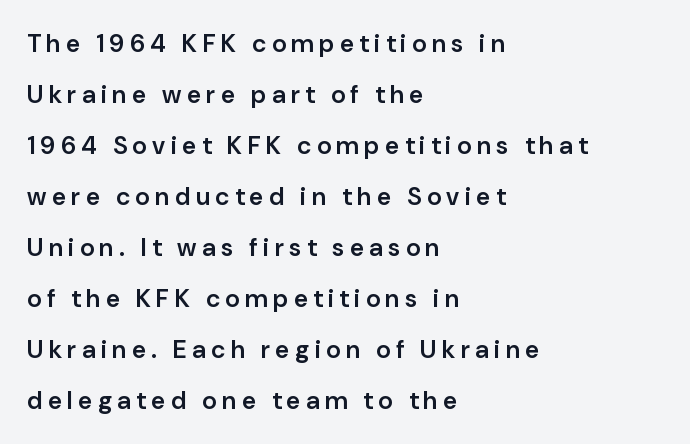
{"italic": "no", "bold": "semi", "underline": "no", "align": "left", "line_spacing": "loose", "line_spacing_ratio": 2.04, "letter_spacing": "wide", "letter_spacing_em": 0.22, "glyph_px": 25}
